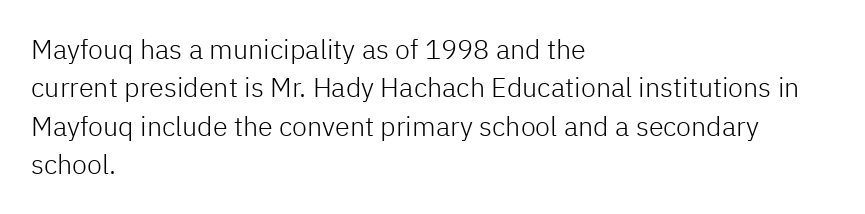
{"italic": "no", "bold": "no", "underline": "no", "align": "left", "line_spacing": "normal", "line_spacing_ratio": 1.42, "letter_spacing": "normal", "letter_spacing_em": 0.0, "glyph_px": 27}
